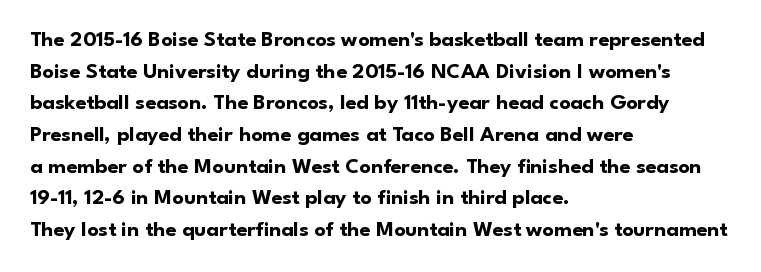
Q: Is the text bold? A: Yes.
Q: Is the text italic (slanted)? A: No, it is upright.
Q: Is the text underlined? A: No.
Q: How is the paragraph aligned? A: Left-aligned.
Q: Is the spacing between letters normal or unusually wide? A: Normal.
Q: Is the spacing between lines tight, normal or loose? A: Normal.
